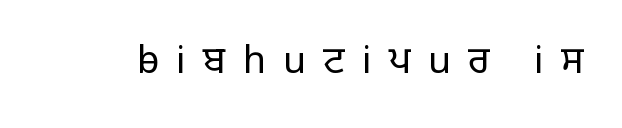
The image shows 37 px light sans-serif type, upright; set unusually wide letter spacing (+0.47 em), not underlined; low stroke contrast and a medium x-height.
